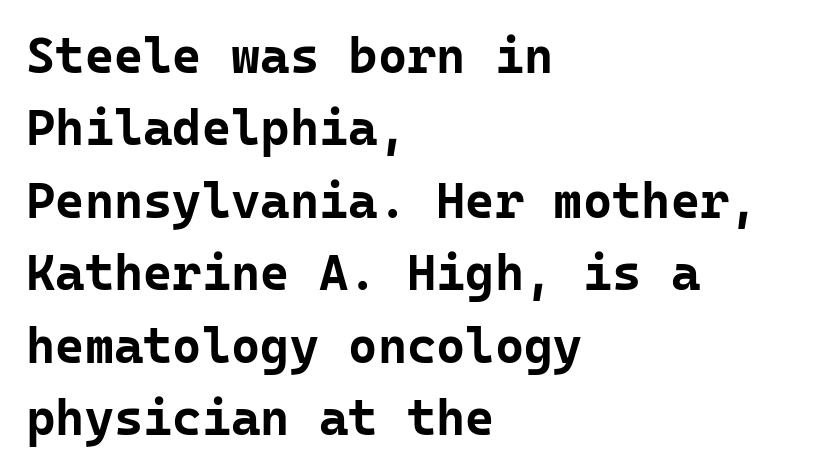
The image shows 50 px bold sans-serif type, upright, monospaced; set left-aligned, normal line spacing (1.45x), normal letter spacing, not underlined; low stroke contrast and a medium x-height.
